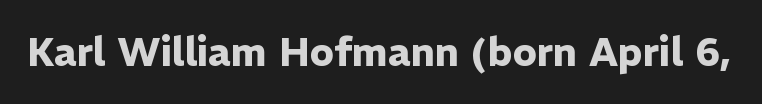
You could not count columns in this text — the font is proportionally spaced. A dark, heavy texture on the line: the type is bold. The space directly below the letters is spotless. Inter-character spacing is left at the font's built-in metrics. These lines are composed in type without serifs.
